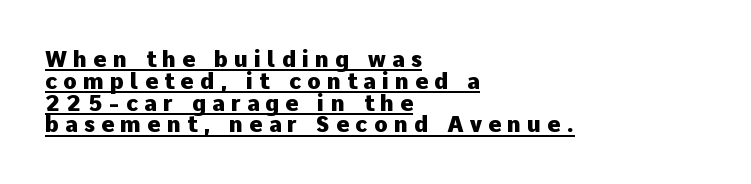
A typographer would call this underscored text. In terms of letterspacing, this is a distinctly airy, spread setting. Does the copy run flush right? No — it runs flush left. Notice how thick the strokes are: this is what a full bold looks like. The typography opts for an upright posture over an oblique one.
